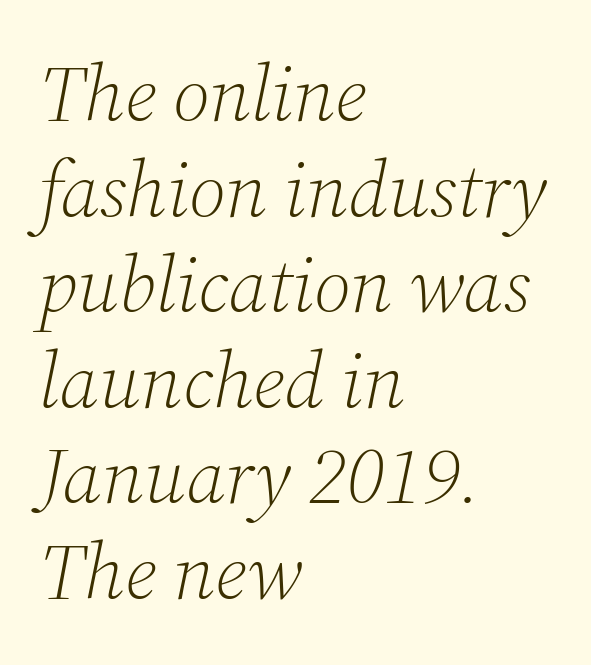
The image shows 79 px light serif type, italic (leaning right); set left-aligned, line spacing 1.21x, normal letter spacing, not underlined; medium stroke contrast and a medium x-height.
